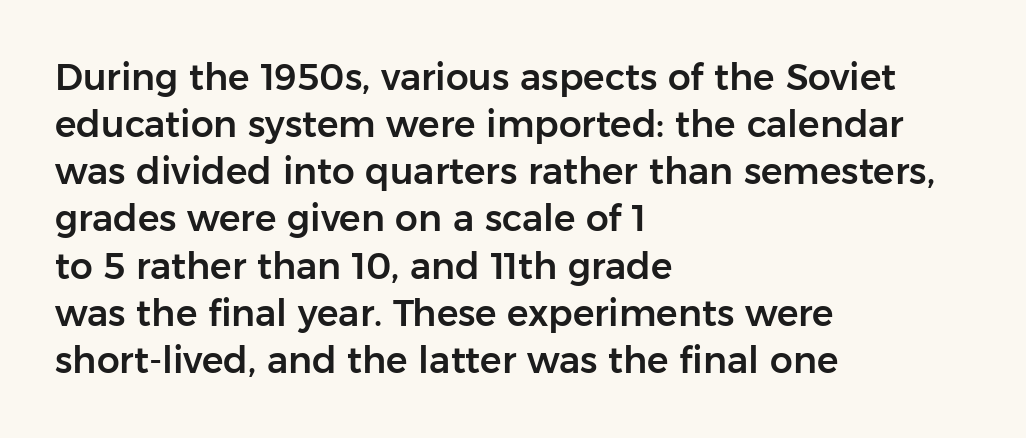
Summary of vertical rhythm: regular, with standard interline spacing. Between one letter and the next there's only the usual sliver of space. Type style note: lacks serifs. Is this a fixed-width face? No — the glyphs have proportional, varying widths. Descenders are the only things crossing below the line.
